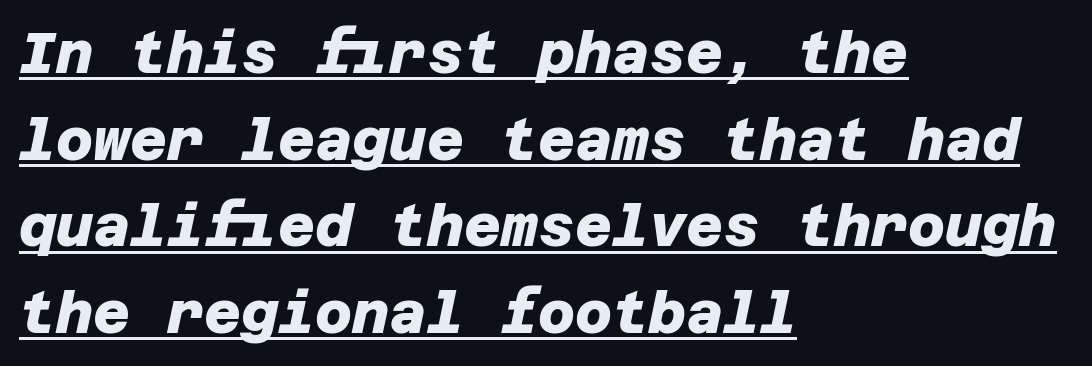
Q: Is the text bold? A: Yes.
Q: Is the typeface a serif or a sans-serif typeface? A: Sans-serif.
Q: Is the text underlined? A: Yes.
Q: How is the paragraph aligned? A: Left-aligned.
Q: Is the spacing between letters normal or unusually wide? A: Normal.
Q: Is the spacing between lines tight, normal or loose? A: Normal.
Q: Width (condensed, normal, or wide)? A: Normal.
Q: Stroke contrast? A: Low.
Q: x-height? A: Large.
